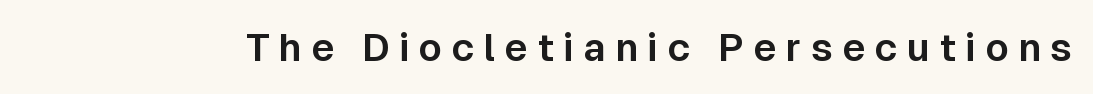
{"serif": "no", "italic": "no", "width": "normal", "stroke_contrast": "low", "x_height": "medium", "monospaced": "no", "underline": "no", "letter_spacing": "wide", "letter_spacing_em": 0.24, "glyph_px": 39}
